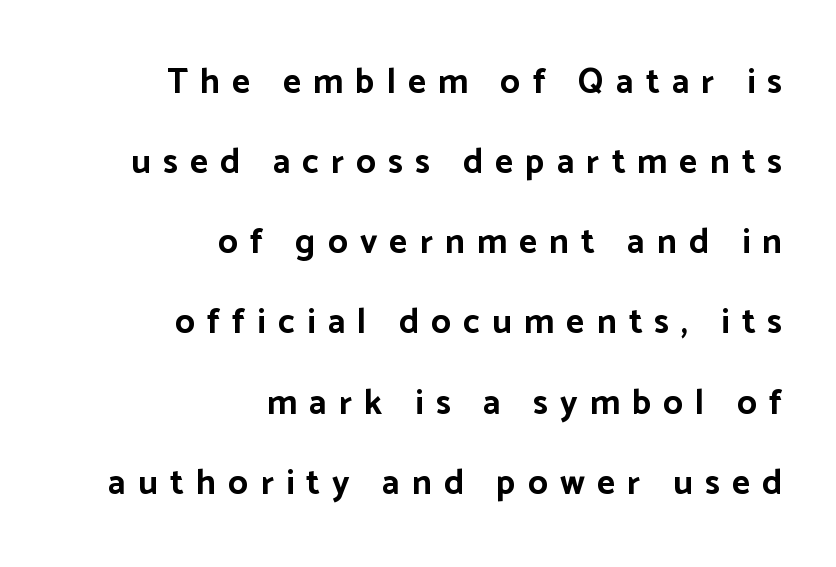
The image shows 35 px bold sans-serif type, upright; set right-aligned, loose line spacing (2.29x), unusually wide letter spacing (+0.35 em), not underlined; low stroke contrast and a medium x-height.
